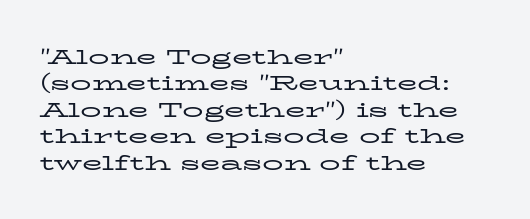
{"italic": "no", "bold": "no", "underline": "no", "align": "left", "line_spacing": "normal", "line_spacing_ratio": 1.26, "letter_spacing": "normal", "letter_spacing_em": 0.0, "glyph_px": 21}
